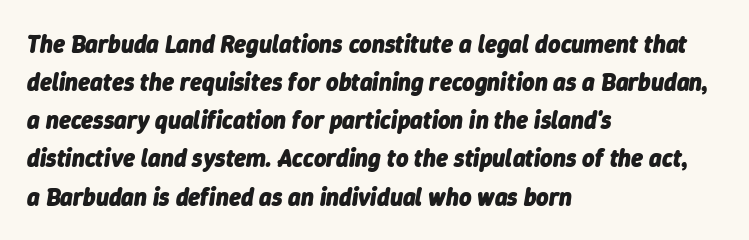
{"italic": "yes", "lean": "right", "slant_degrees": 9, "bold": "yes", "underline": "no", "align": "left", "line_spacing": "normal", "line_spacing_ratio": 1.59, "letter_spacing": "normal", "letter_spacing_em": 0.0, "glyph_px": 24}
